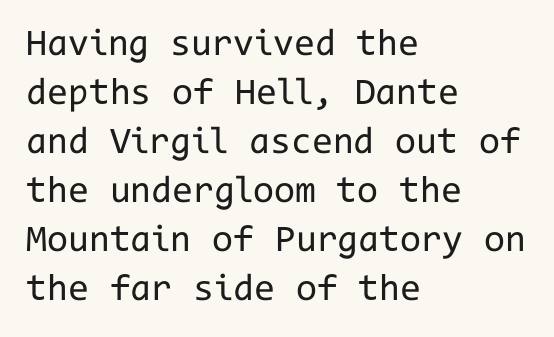
The image shows 38 px regular-weight sans-serif type, upright, monospaced; set left-aligned, normal line spacing (1.29x), normal letter spacing, not underlined; low stroke contrast and a medium x-height.
